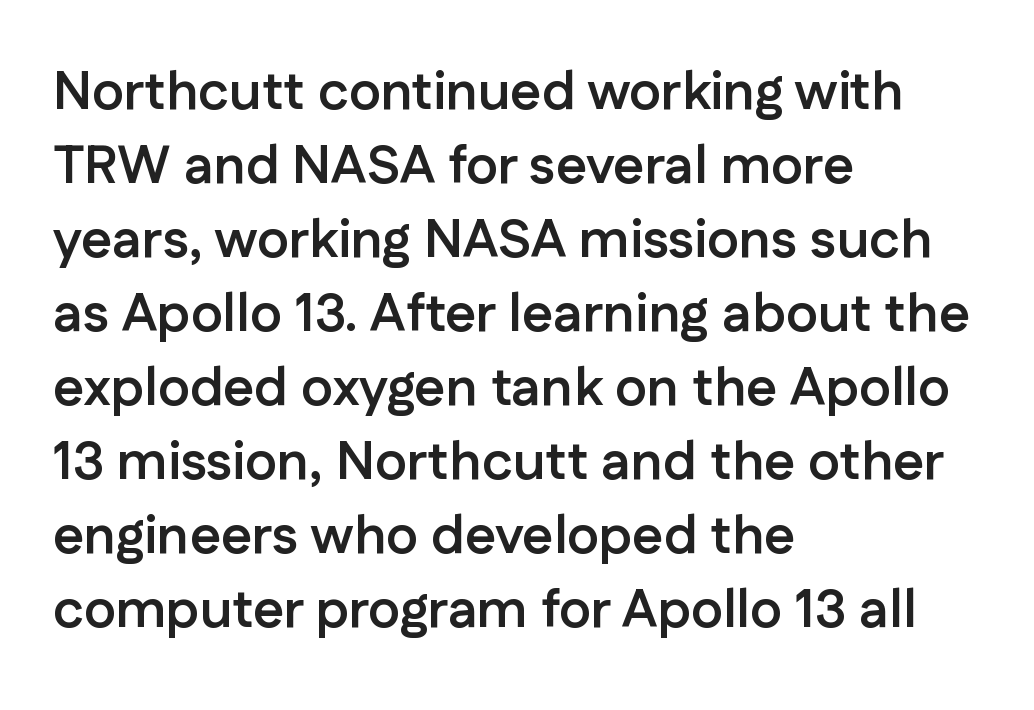
{"serif": "no", "italic": "no", "bold": "yes", "weight": "semibold", "width": "normal", "stroke_contrast": "low", "x_height": "medium", "monospaced": "no", "underline": "no", "align": "left", "line_spacing": "normal", "line_spacing_ratio": 1.37, "letter_spacing": "normal", "letter_spacing_em": 0.0, "glyph_px": 54}
